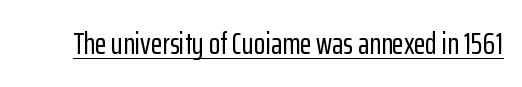
{"serif": "no", "italic": "no", "width": "condensed", "stroke_contrast": "low", "x_height": "medium", "monospaced": "no", "underline": "yes", "letter_spacing": "normal", "letter_spacing_em": 0.0, "glyph_px": 30}
